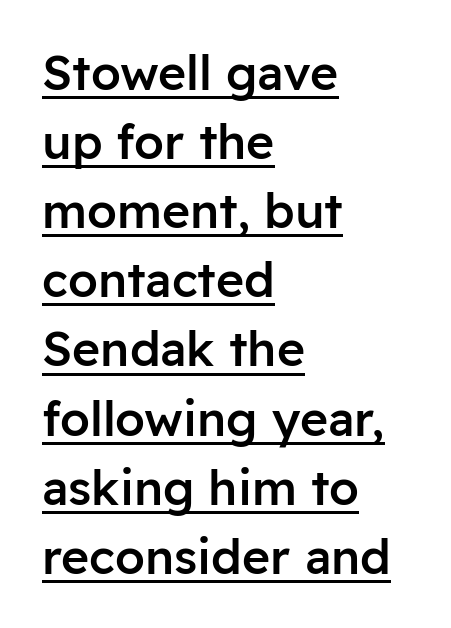
Q: Is the text bold? A: Semi-bold.
Q: Is the text italic (slanted)? A: No, it is upright.
Q: Is the typeface a serif or a sans-serif typeface? A: Sans-serif.
Q: Is the text underlined? A: Yes.
Q: How is the paragraph aligned? A: Left-aligned.
Q: Is the spacing between letters normal or unusually wide? A: Normal.
Q: Is the spacing between lines tight, normal or loose? A: Normal.
Q: Width (condensed, normal, or wide)? A: Normal.
Q: Stroke contrast? A: Low.
Q: x-height? A: Medium.
Q: Monospaced? A: No.
